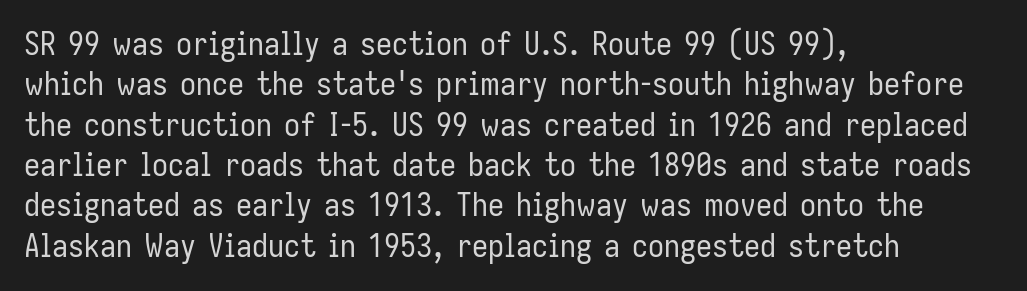
{"serif": "no", "italic": "no", "bold": "no", "weight": "regular", "width": "condensed", "stroke_contrast": "low", "x_height": "medium", "monospaced": "no", "underline": "no", "align": "left", "line_spacing": "normal", "line_spacing_ratio": 1.26, "letter_spacing": "normal", "letter_spacing_em": 0.0, "glyph_px": 32}
